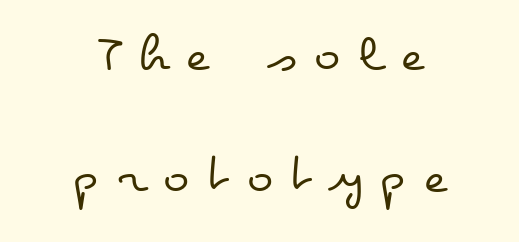
Q: Is the text bold? A: No.
Q: Is the text italic (slanted)? A: No, it is upright.
Q: Is the text underlined? A: No.
Q: How is the paragraph aligned? A: Centered.
Q: Is the spacing between letters normal or unusually wide? A: Unusually wide.
Q: Is the spacing between lines tight, normal or loose? A: Loose.
Q: Width (condensed, normal, or wide)? A: Wide.
Q: Stroke contrast? A: Low.
Q: x-height? A: Small.
Q: Monospaced? A: No.
